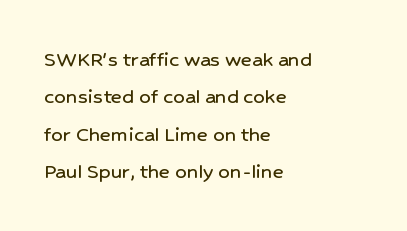
The image shows 23 px text type, upright; set left-aligned, normal line spacing (1.62x), normal letter spacing, not underlined.
